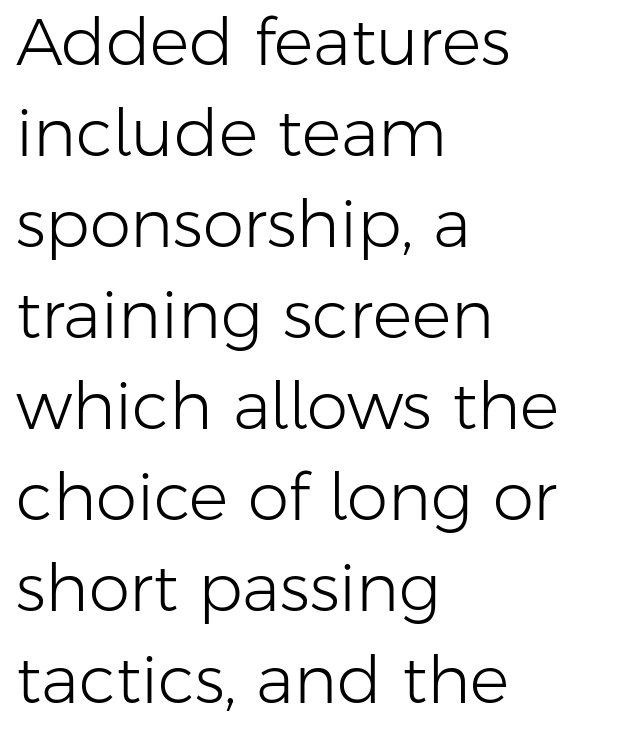
Q: Is the text bold? A: No.
Q: Is the text italic (slanted)? A: No, it is upright.
Q: Is the typeface a serif or a sans-serif typeface? A: Sans-serif.
Q: Is the text underlined? A: No.
Q: How is the paragraph aligned? A: Left-aligned.
Q: Is the spacing between letters normal or unusually wide? A: Normal.
Q: Is the spacing between lines tight, normal or loose? A: Normal.
Q: Width (condensed, normal, or wide)? A: Normal.
Q: Stroke contrast? A: Low.
Q: x-height? A: Medium.
Q: Monospaced? A: No.
